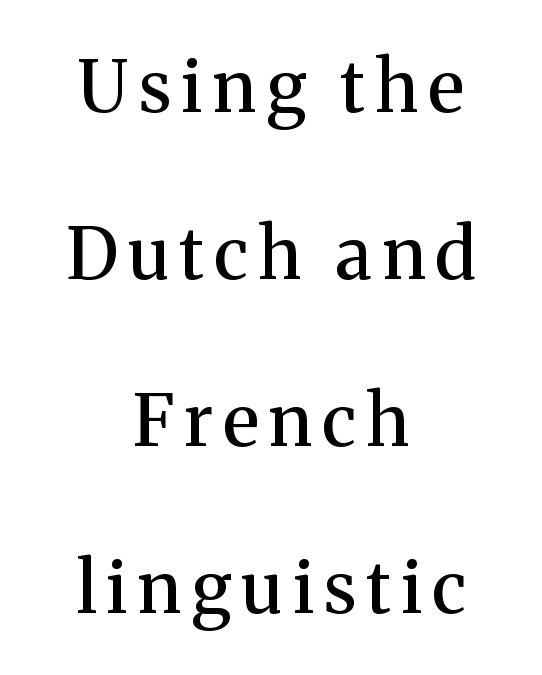
The image shows 71 px semibold serif type, upright; set centered, loose line spacing (2.35x), not underlined; medium stroke contrast and a medium x-height.
